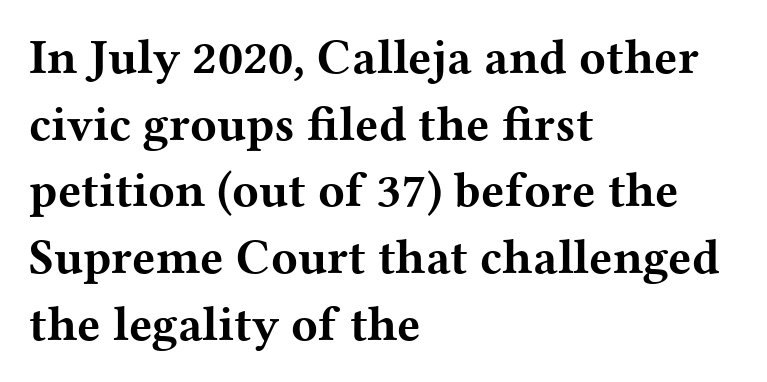
The image shows 49 px bold, wide serif type, upright; set left-aligned, normal line spacing (1.36x), normal letter spacing, not underlined; medium stroke contrast and a medium x-height.
